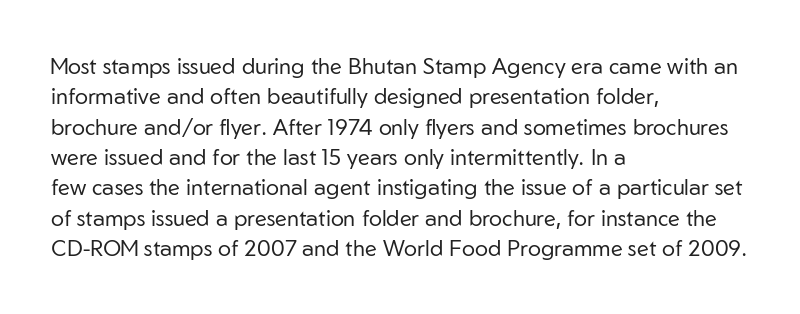
Q: Is the text bold? A: No.
Q: Is the text italic (slanted)? A: No, it is upright.
Q: Is the text underlined? A: No.
Q: How is the paragraph aligned? A: Left-aligned.
Q: Is the spacing between letters normal or unusually wide? A: Normal.
Q: Is the spacing between lines tight, normal or loose? A: Normal.
